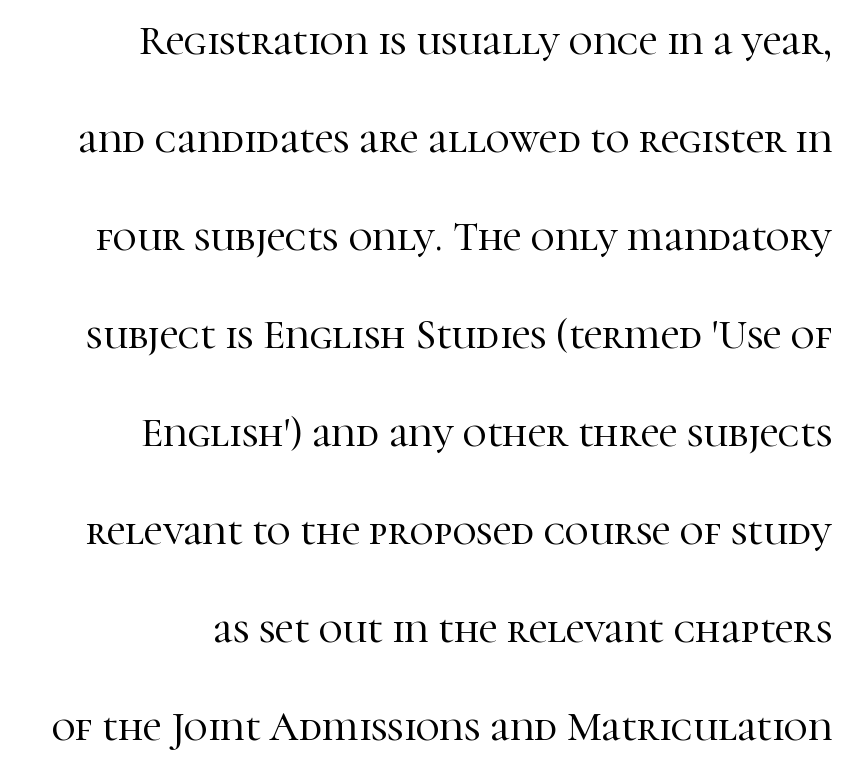
Q: Is the text italic (slanted)? A: No, it is upright.
Q: Is the typeface a serif or a sans-serif typeface? A: Serif.
Q: Is the text underlined? A: No.
Q: How is the paragraph aligned? A: Right-aligned.
Q: Is the spacing between letters normal or unusually wide? A: Normal.
Q: Is the spacing between lines tight, normal or loose? A: Loose.
Q: Width (condensed, normal, or wide)? A: Normal.
Q: Stroke contrast? A: High.
Q: x-height? A: Medium.
Q: Monospaced? A: No.
